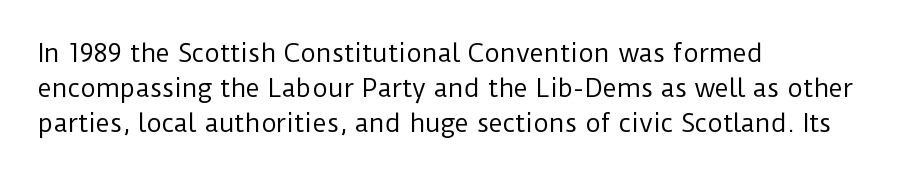
Summary of weight: not heavy and not bold. The passage shown stacks its lines at a standard gap. Upright lettering throughout. Tracking value appears to be zero — textbook default spacing.
